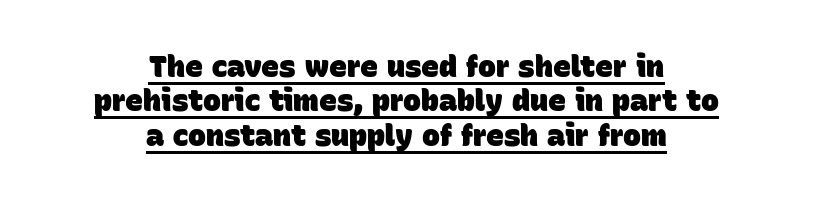
The image shows 30 px heavy sans-serif type; set centered, tight line spacing (1.15x), normal letter spacing, underlined; low stroke contrast and a large x-height.
